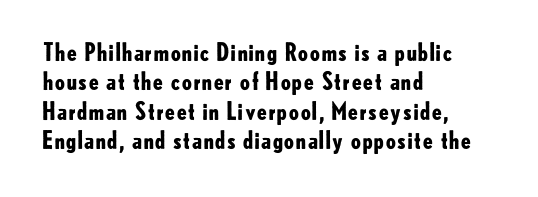
The image shows 24 px bold type, upright; set left-aligned, line spacing 1.22x, normal letter spacing, not underlined.
